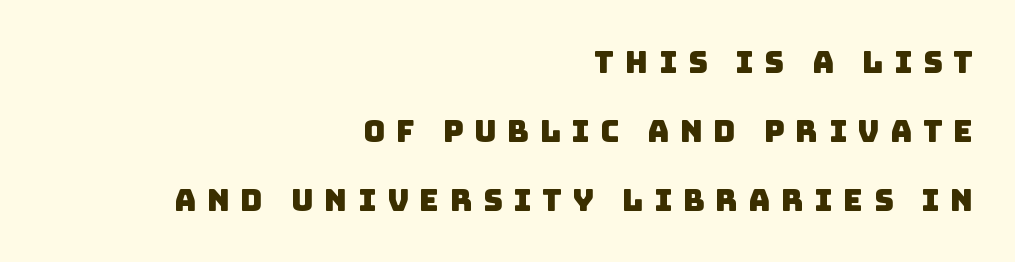
Line endings align vertically; line beginnings do not. This is sans-serif lettering, the kind often seen on screens and signage. The strip under each line holds only bare page. The lines are spread far apart with generous leading. A typesetter would call this proportional, since set widths differ per character.
